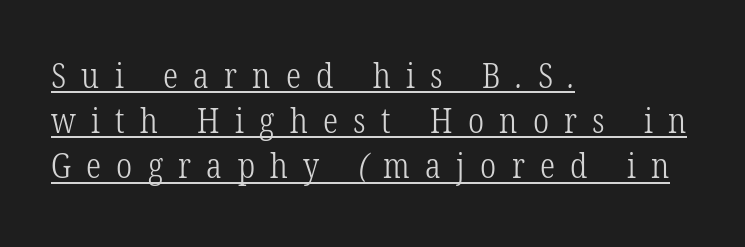
{"serif": "yes", "bold": "no", "weight": "light", "width": "condensed", "stroke_contrast": "low", "x_height": "medium", "monospaced": "no", "underline": "yes", "align": "left", "line_spacing": "normal", "line_spacing_ratio": 1.33, "letter_spacing": "wide", "letter_spacing_em": 0.45, "glyph_px": 34}
